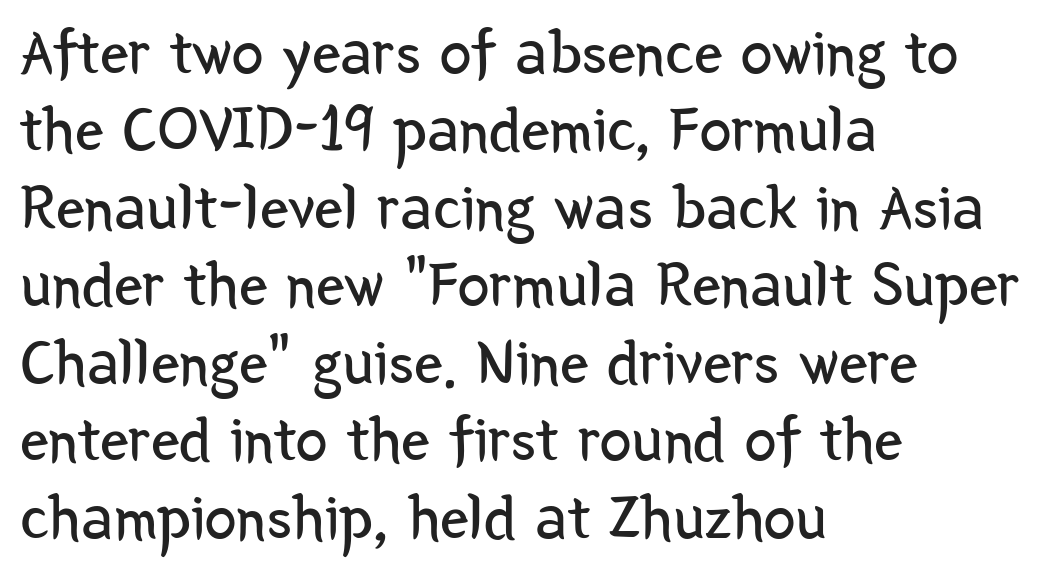
Q: Is the text bold? A: No.
Q: Is the text italic (slanted)? A: No, it is upright.
Q: Is the typeface a serif or a sans-serif typeface? A: Sans-serif.
Q: Is the text underlined? A: No.
Q: How is the paragraph aligned? A: Left-aligned.
Q: Is the spacing between letters normal or unusually wide? A: Normal.
Q: Width (condensed, normal, or wide)? A: Condensed.
Q: Stroke contrast? A: Low.
Q: x-height? A: Medium.
Q: Monospaced? A: No.
